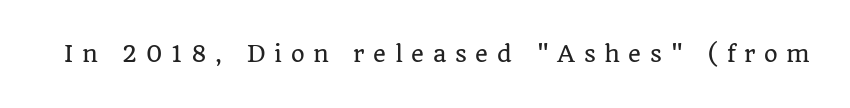
The image shows 22 px text type, upright; set unusually wide letter spacing (+0.39 em), not underlined.
